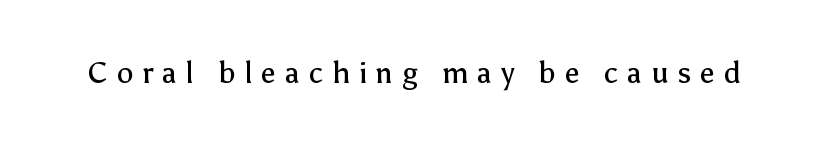
You could not count columns in this text — the font is proportionally spaced. The typeface chosen for these lines omits serifs. Display-style spreading of the glyphs; the letterfit is very open. Letters rest on an invisible, unmarked baseline. Ordinary non-slanted type is in use. Weight: regular or lighter.
